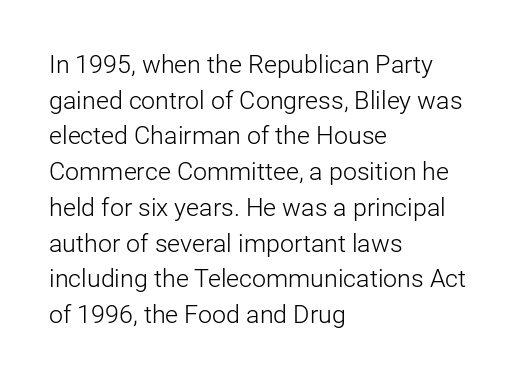
Q: Is the text bold? A: No.
Q: Is the text italic (slanted)? A: No, it is upright.
Q: Is the text underlined? A: No.
Q: How is the paragraph aligned? A: Left-aligned.
Q: Is the spacing between letters normal or unusually wide? A: Normal.
Q: Is the spacing between lines tight, normal or loose? A: Normal.
